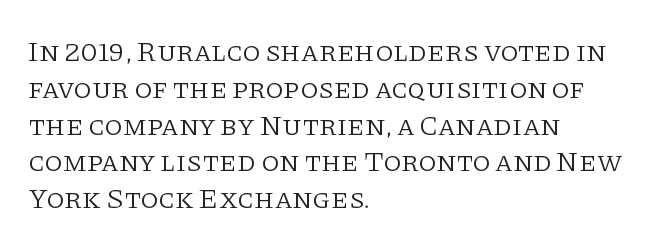
The image shows 29 px light serif type, upright; set left-aligned, normal line spacing (1.27x), normal letter spacing, not underlined; low stroke contrast and a large x-height.
